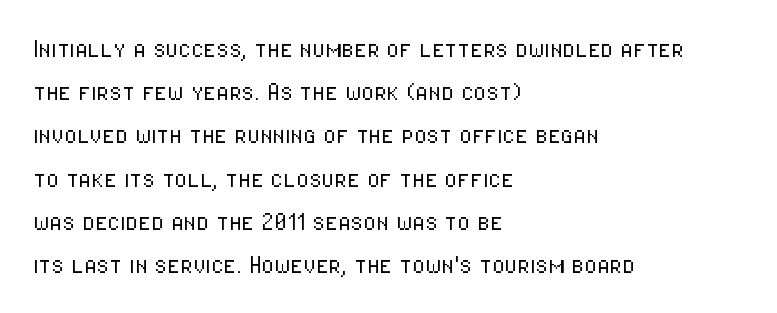
The gaps between neighbouring characters are ordinary and unremarkable. The specimen reads as upright at a glance. The cut favours lightness, reaching ordinary text weight at its darkest. The letters advance in unequal steps, a hallmark of proportional type.
